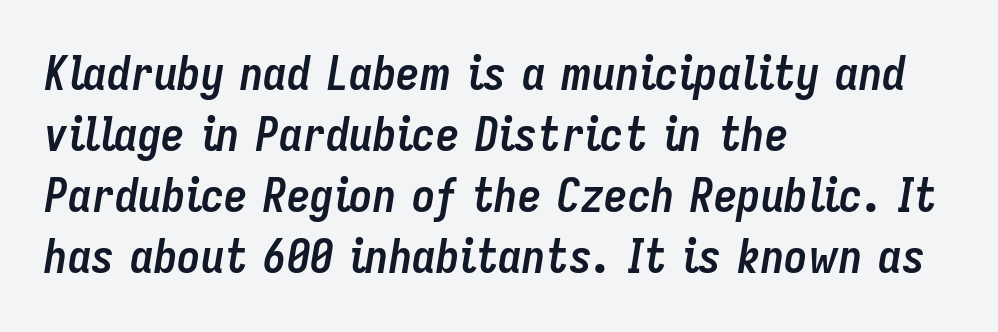
{"italic": "yes", "lean": "right", "slant_degrees": 9, "bold": "yes", "weight": "semibold", "width": "condensed", "stroke_contrast": "low", "x_height": "medium", "monospaced": "no", "underline": "no", "align": "left", "line_spacing": "normal", "line_spacing_ratio": 1.3, "letter_spacing": "normal", "letter_spacing_em": 0.0, "glyph_px": 47}
